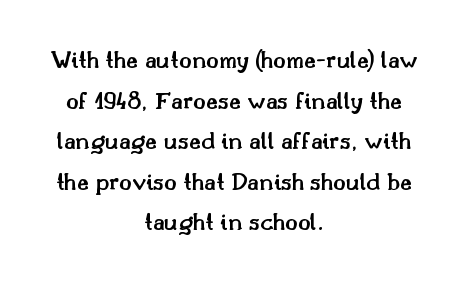
Glance below the letters and you will spot only blank space. If you drew a line through each stem, it would be perfectly vertical. Normally led — the rows are evenly, conventionally spaced. The lines are quadded center. Inter-character spacing is left at the font's built-in metrics.
